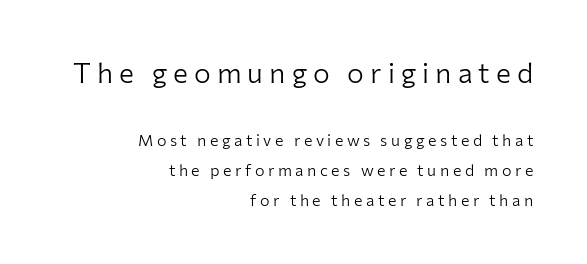
The image shows 28 px light sans-serif type, upright; set right-aligned, line spacing 1.87x, unusually wide letter spacing (+0.22 em), not underlined; the first (top) block is 1.75x larger; low stroke contrast and a medium x-height.
